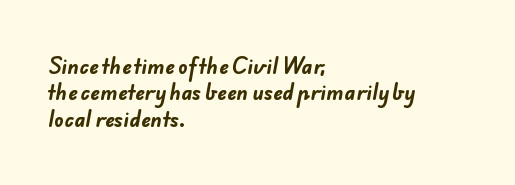
Honestly, there is no underline to notice here at all. Line spacing here is normal. The rendering anchors every line to the left-hand side. What stands out about the letter spacing? Nothing — it is the standard amount. As a designer I'd log this as weight 700, bold.
